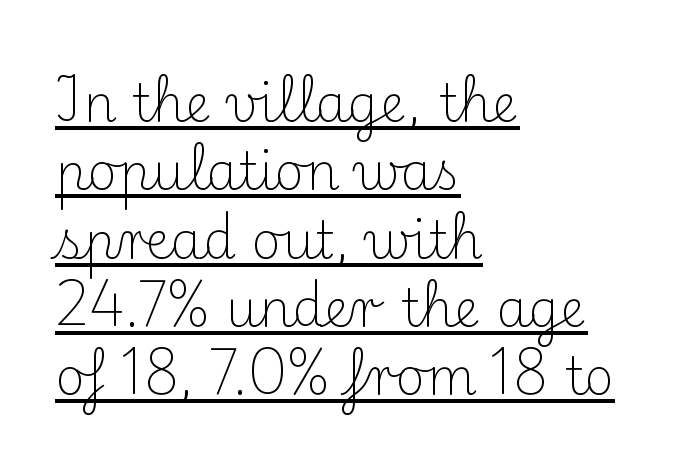
Q: Is the text bold? A: No.
Q: Is the text italic (slanted)? A: No, it is upright.
Q: Is the typeface a serif or a sans-serif typeface? A: Serif.
Q: Is the text underlined? A: Yes.
Q: How is the paragraph aligned? A: Left-aligned.
Q: Is the spacing between letters normal or unusually wide? A: Normal.
Q: Is the spacing between lines tight, normal or loose? A: Normal.
Q: Width (condensed, normal, or wide)? A: Normal.
Q: Stroke contrast? A: Medium.
Q: x-height? A: Small.
Q: Monospaced? A: No.
